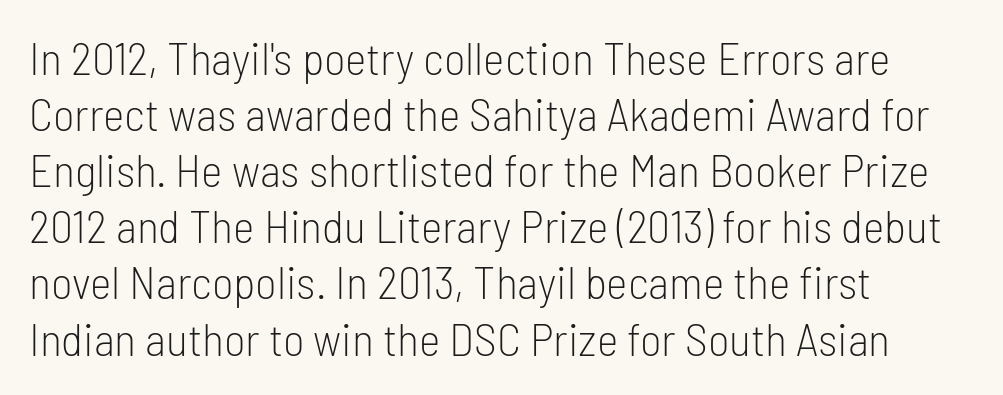
{"serif": "no", "italic": "no", "bold": "no", "weight": "light", "width": "condensed", "stroke_contrast": "low", "x_height": "medium", "monospaced": "no", "underline": "no", "align": "left", "line_spacing_ratio": 1.22, "letter_spacing": "normal", "letter_spacing_em": 0.0, "glyph_px": 46}
